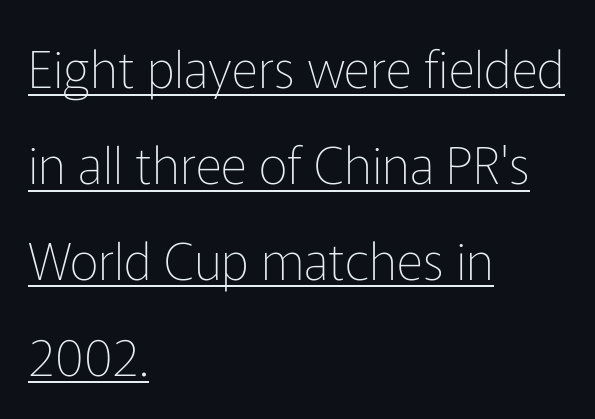
The image shows 51 px thin sans-serif type, upright; set left-aligned, line spacing 1.88x, normal letter spacing, underlined; low stroke contrast and a medium x-height.
